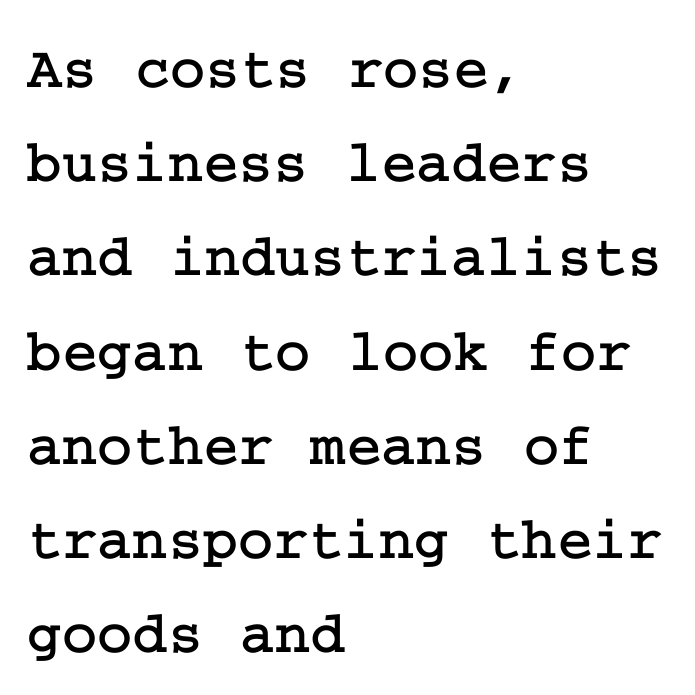
The image shows 60 px serif type, upright; set left-aligned, normal line spacing (1.57x), normal letter spacing, not underlined; low stroke contrast and a medium x-height.
